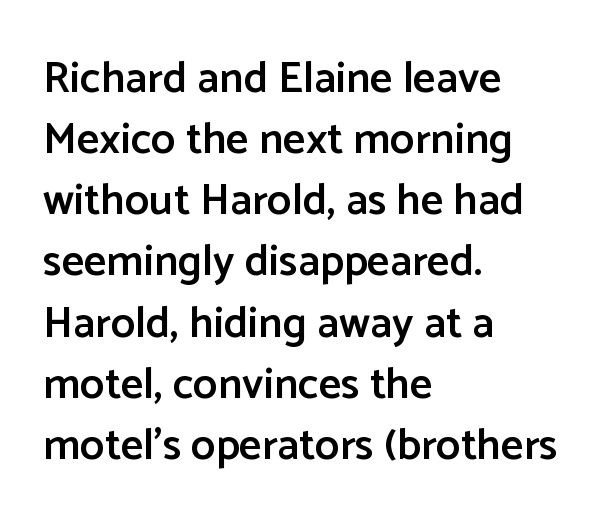
{"serif": "no", "italic": "no", "bold": "semi", "weight": "semibold", "width": "normal", "stroke_contrast": "low", "x_height": "medium", "monospaced": "no", "underline": "no", "align": "left", "line_spacing": "normal", "line_spacing_ratio": 1.39, "letter_spacing": "normal", "letter_spacing_em": 0.0, "glyph_px": 44}
